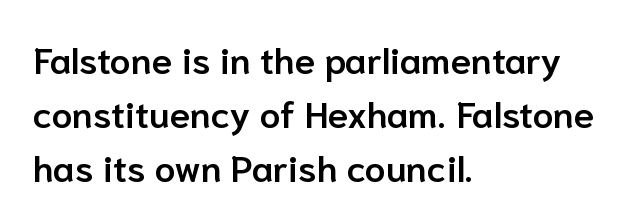
Left-aligned paragraph, ragged on the right. There is no visible air inserted between adjacent glyphs. Do the characters align in a grid? No, the font is proportional. A typesetter would mark this as roman, not italic. The glyphs in this specimen are sans serif.
